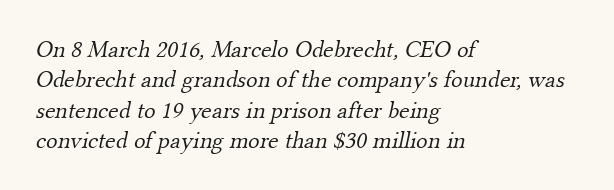
The paragraph shown leans on its left margin. This rendering features lettering with no underline. How are the letters spaced? Ordinarily, with no added tracking. A normal amount of white space separates one row of letters from the next.
